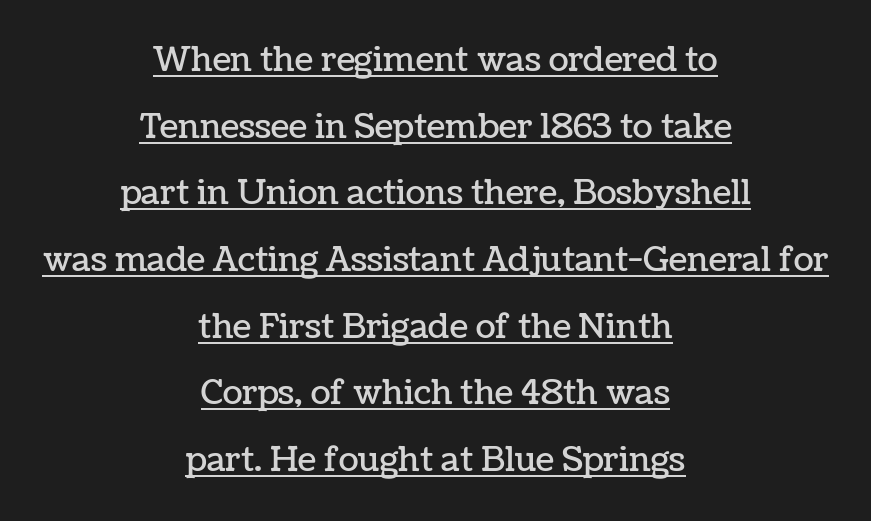
The image shows 33 px text type, upright; set centered, loose line spacing (2.02x), normal letter spacing, underlined; low stroke contrast and a medium x-height.
